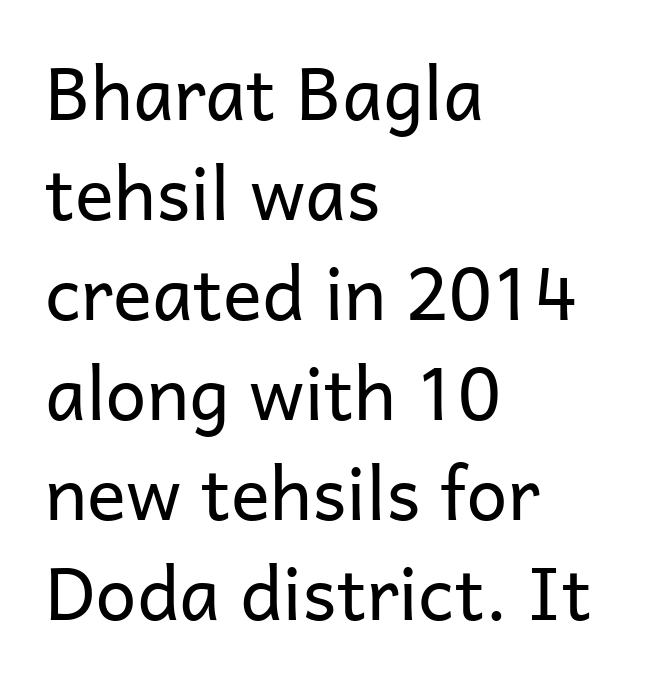
The image shows 73 px regular-weight sans-serif type, upright; set left-aligned, normal line spacing (1.37x), normal letter spacing, not underlined; low stroke contrast and a medium x-height.
